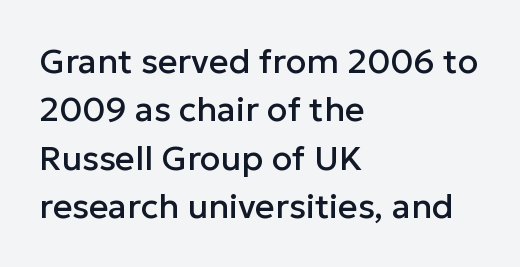
{"serif": "no", "italic": "no", "width": "normal", "stroke_contrast": "low", "x_height": "medium", "monospaced": "no", "underline": "no", "align": "left", "line_spacing": "normal", "line_spacing_ratio": 1.42, "letter_spacing": "normal", "letter_spacing_em": 0.0, "glyph_px": 34}
